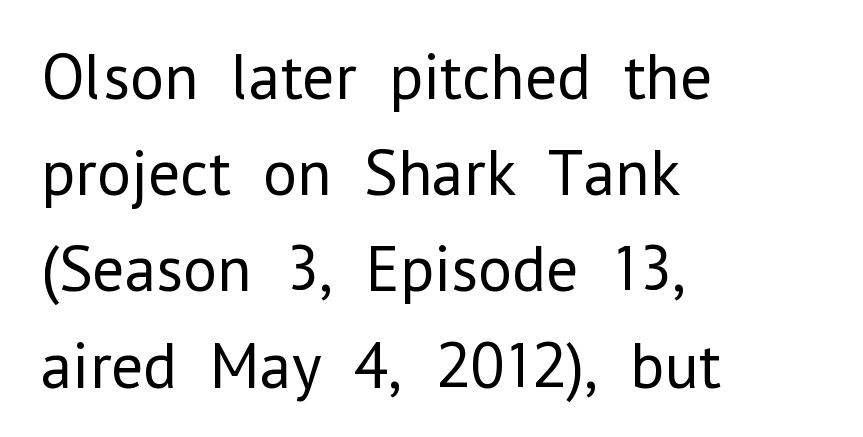
These lines sit exactly where default settings would place them. Anything drawn beneath the words? Only blank space. When letters stand straight like this, we call the style roman or upright. The rendering uses natural spacing where letterforms have individual widths. Stroke mass is kept to a normal reading level or below. Is this a sans? Yes — the strokes have no serifs.
